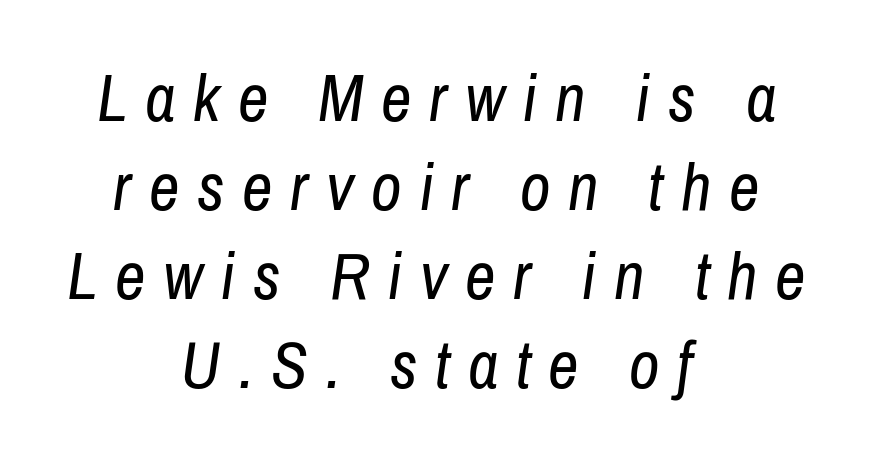
Each row of text sits above clean, open space. When letters slant like this, we call the style italic. Is this a fixed-width face? No — the glyphs have proportional, varying widths. Short note: letters widely spaced.
